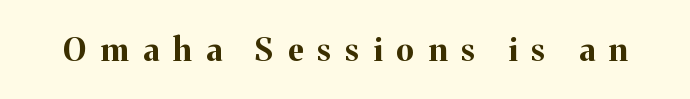
Q: Is the text bold? A: Yes.
Q: Is the text italic (slanted)? A: No, it is upright.
Q: Is the typeface a serif or a sans-serif typeface? A: Serif.
Q: Is the text underlined? A: No.
Q: Is the spacing between letters normal or unusually wide? A: Unusually wide.
Q: Width (condensed, normal, or wide)? A: Normal.
Q: Stroke contrast? A: Medium.
Q: x-height? A: Medium.
Q: Monospaced? A: No.
